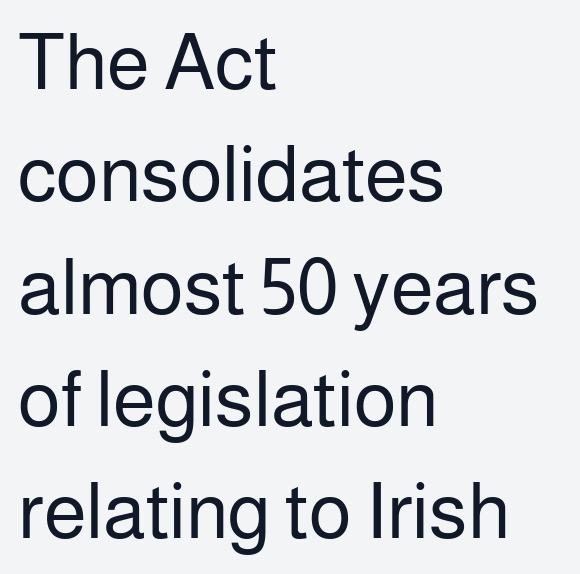
{"serif": "no", "italic": "no", "bold": "no", "weight": "regular", "width": "normal", "stroke_contrast": "low", "x_height": "medium", "monospaced": "no", "underline": "no", "align": "left", "line_spacing": "normal", "line_spacing_ratio": 1.44, "letter_spacing": "normal", "letter_spacing_em": 0.0, "glyph_px": 78}
